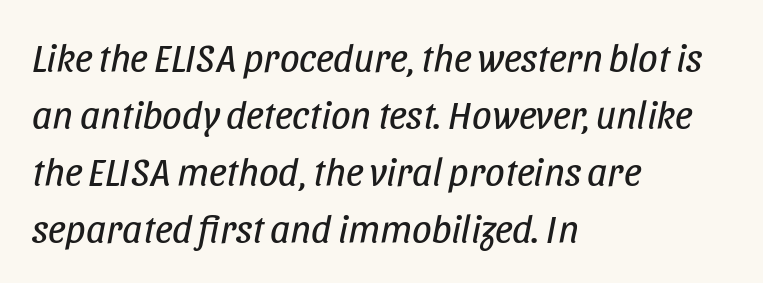
The image shows 39 px regular-weight, condensed type, italic (leaning right); set left-aligned, normal line spacing (1.46x), normal letter spacing, not underlined; low stroke contrast and a large x-height.
